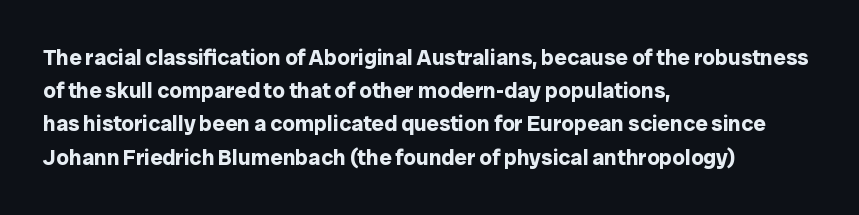
The image shows 22 px bold type, upright; set left-aligned, normal line spacing (1.51x), normal letter spacing, not underlined.
